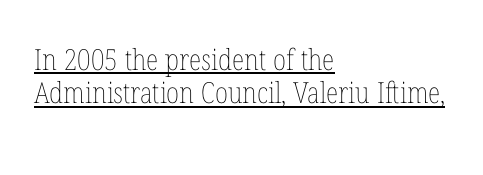
Q: Is the text bold? A: No.
Q: Is the text italic (slanted)? A: No, it is upright.
Q: Is the text underlined? A: Yes.
Q: How is the paragraph aligned? A: Left-aligned.
Q: Is the spacing between letters normal or unusually wide? A: Normal.
Q: Is the spacing between lines tight, normal or loose? A: Tight.
Q: Width (condensed, normal, or wide)? A: Condensed.
Q: Stroke contrast? A: Low.
Q: x-height? A: Medium.
Q: Monospaced? A: No.
